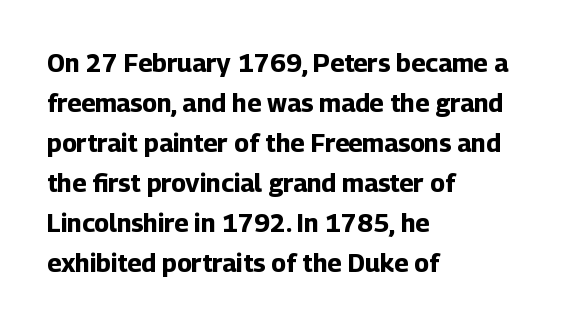
Q: Is the text bold? A: Yes.
Q: Is the text italic (slanted)? A: No, it is upright.
Q: Is the text underlined? A: No.
Q: How is the paragraph aligned? A: Left-aligned.
Q: Is the spacing between letters normal or unusually wide? A: Normal.
Q: Is the spacing between lines tight, normal or loose? A: Normal.
